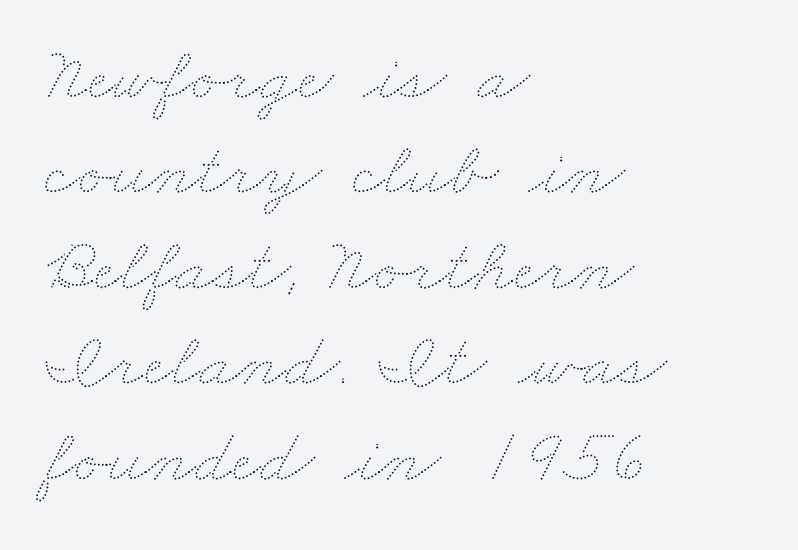
Letters rest on an invisible, unmarked baseline. Stroke mass is kept to a normal reading level or below. Does the copy run flush right? No — it runs flush left. Spacing between characters is what you'd get straight out of the box. Character widths vary here, with narrow letters taking less room than wide ones.
